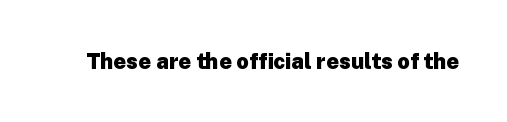
The image shows 22 px bold type, upright; set normal letter spacing, not underlined.
